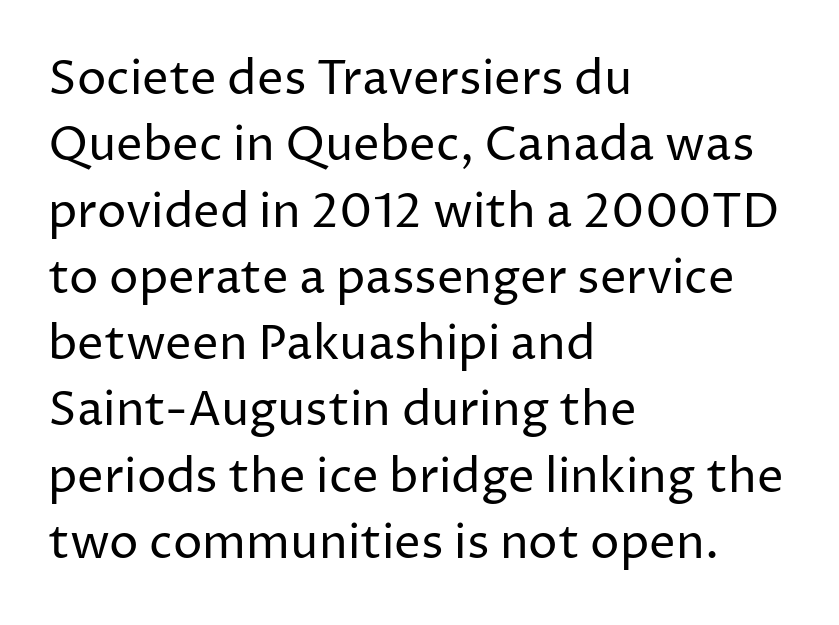
The image shows 47 px regular-weight sans-serif type, upright; set left-aligned, normal line spacing (1.41x), normal letter spacing, not underlined; low stroke contrast and a medium x-height.
